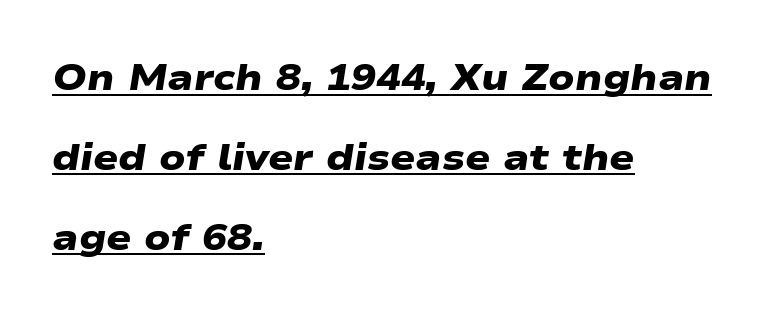
Each letter's strokes conclude bluntly, with no projecting serifs. Characters follow at the spacing the type designer built in. Glance below the letters and you will spot a drawn line. These lines are set flush left with a ragged right edge.
